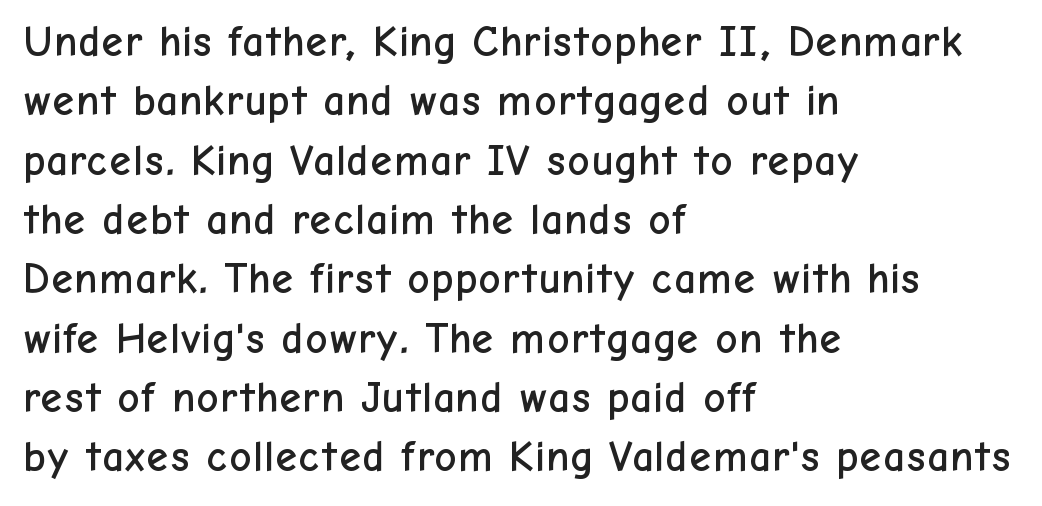
Posture: upright roman. Rows of type keep a routine distance in the vertical direction. Spacing between characters is what you'd get straight out of the box. Where is the straight margin? On the left.
